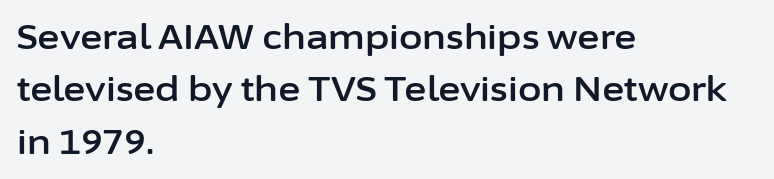
The image shows 34 px sans-serif type, upright; set left-aligned, normal line spacing (1.54x), normal letter spacing, not underlined; low stroke contrast and a medium x-height.
